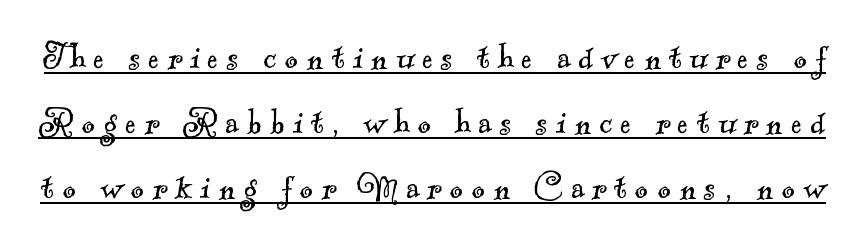
{"serif": "yes", "bold": "no", "weight": "light", "width": "normal", "x_height": "small", "monospaced": "no", "underline": "yes", "line_spacing": "normal", "line_spacing_ratio": 1.59, "letter_spacing": "wide", "letter_spacing_em": 0.2, "glyph_px": 41}
